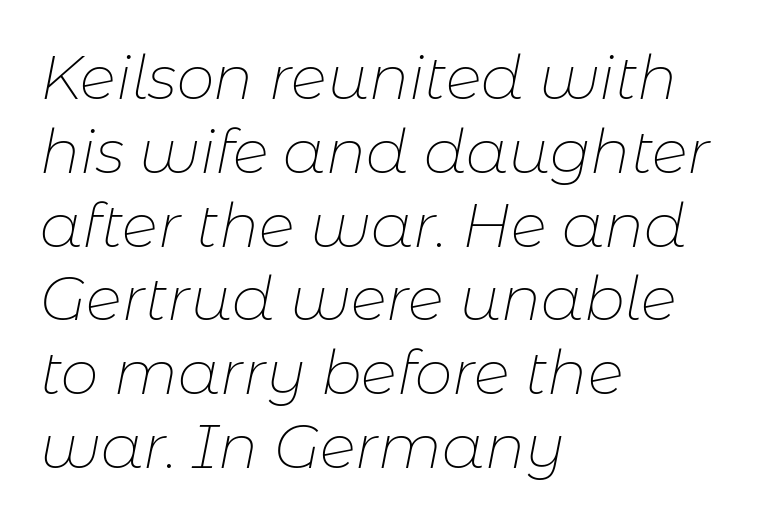
Characters are canted at an angle relative to the baseline's perpendicular. Plain, unruled lines of type. Caption: multi-line text, flush left, ragged right. Stroke thickness stays within the range of a standard reading face or lighter.
